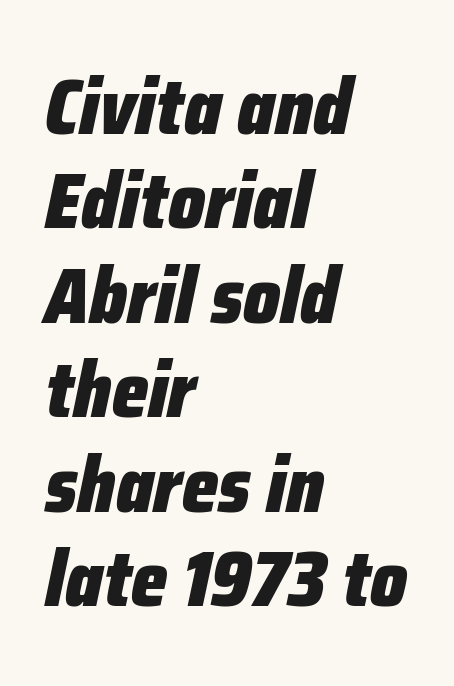
The image shows 78 px heavy, condensed type, italic (leaning right); set left-aligned, line spacing 1.21x, normal letter spacing, not underlined; low stroke contrast and a medium x-height.
